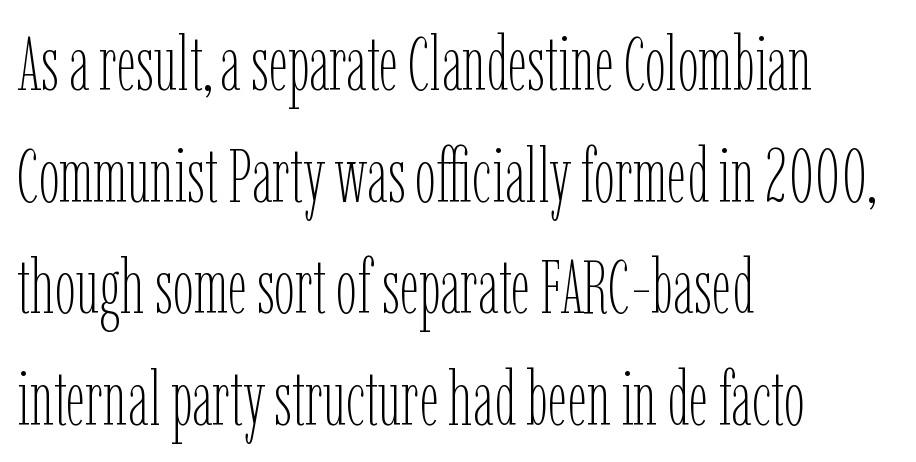
Q: Is the text bold? A: No.
Q: Is the text italic (slanted)? A: No, it is upright.
Q: Is the text underlined? A: No.
Q: How is the paragraph aligned? A: Left-aligned.
Q: Is the spacing between letters normal or unusually wide? A: Normal.
Q: Is the spacing between lines tight, normal or loose? A: Normal.
Q: Width (condensed, normal, or wide)? A: Condensed.
Q: Stroke contrast? A: Low.
Q: x-height? A: Medium.
Q: Monospaced? A: No.
